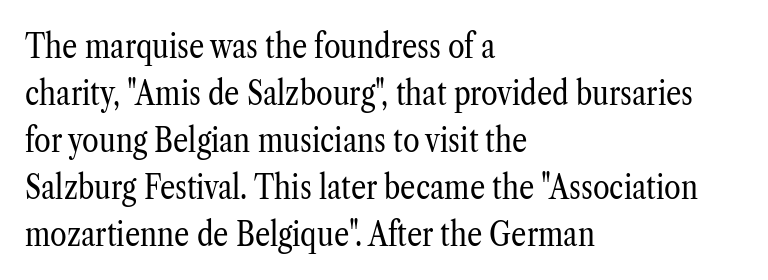
{"serif": "yes", "italic": "no", "bold": "no", "weight": "regular", "width": "condensed", "stroke_contrast": "low", "x_height": "medium", "monospaced": "no", "underline": "no", "align": "left", "line_spacing": "normal", "line_spacing_ratio": 1.38, "letter_spacing": "normal", "letter_spacing_em": 0.0, "glyph_px": 34}
